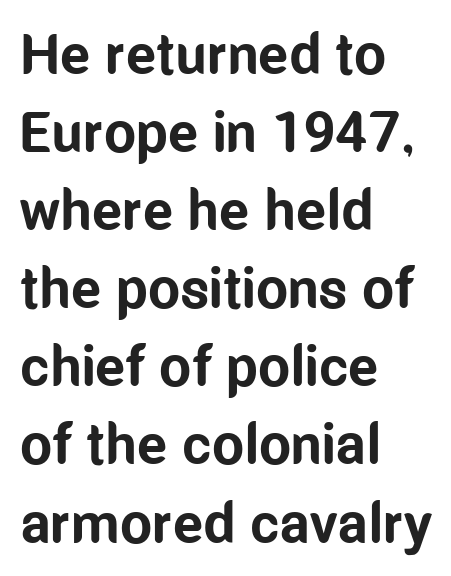
Notice how descenders clear the ascenders below comfortably — that's standard leading. The letters sit at their default tracking, neither squeezed nor spread. Quick note: underline off. As a designer I'd log this as weight 700, bold. These lines are rendered in a variable-pitch font. Line beginnings align vertically; line endings do not.
